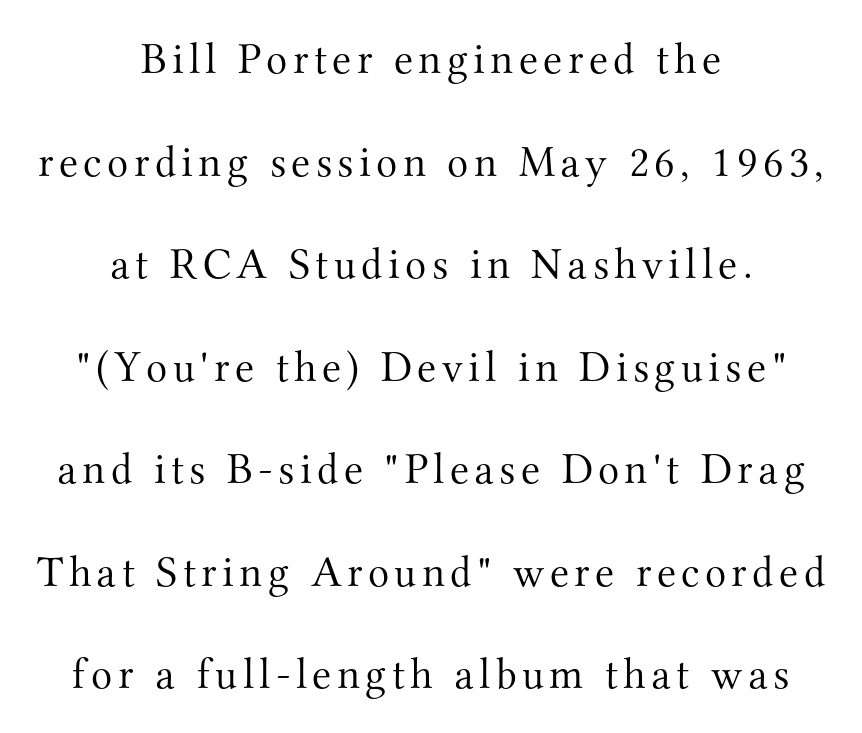
{"serif": "yes", "italic": "no", "bold": "no", "weight": "light", "width": "normal", "stroke_contrast": "medium", "x_height": "small", "monospaced": "no", "underline": "no", "align": "center", "line_spacing": "loose", "line_spacing_ratio": 2.33, "glyph_px": 44}
